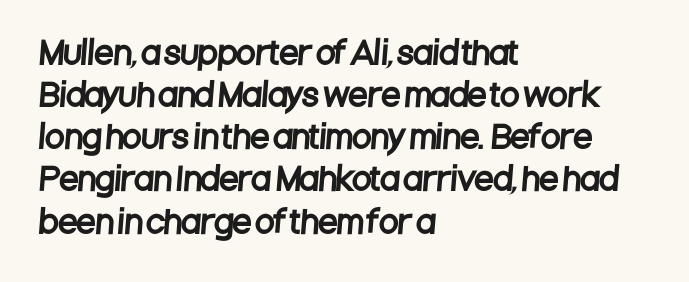
Honestly, the row spacing looks completely unremarkable. Are there feet on the stems? There aren't — it's a sans. The rag falls on the right side of this text block. Honestly, the letter spacing is just normal — you wouldn't notice it. The baseline area is clear. Varying glyph widths throughout — classic text-font behaviour.
